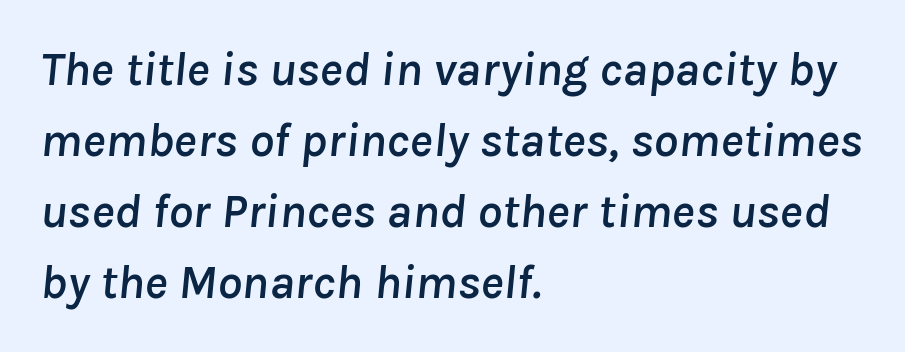
{"italic": "yes", "lean": "right", "slant_degrees": 8, "width": "normal", "stroke_contrast": "low", "x_height": "medium", "monospaced": "no", "underline": "no", "align": "left", "line_spacing": "normal", "line_spacing_ratio": 1.45, "letter_spacing": "normal", "letter_spacing_em": 0.0, "glyph_px": 49}
